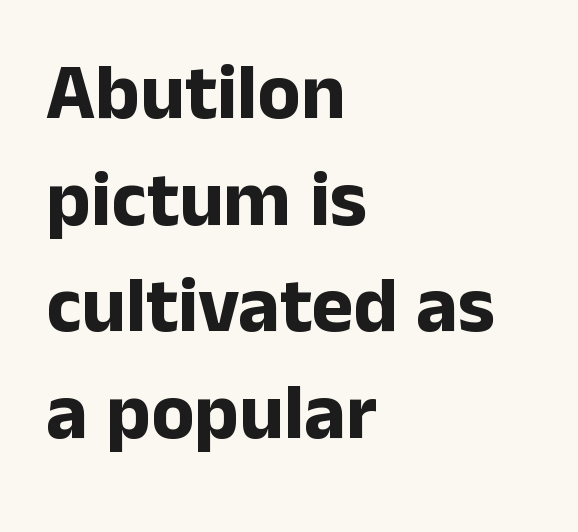
The rendering uses natural spacing where letterforms have individual widths. Characters remain perfectly vertical along every line. The horizontal fit of the characters is conventional and even. Interline gaps are of average width in this sample. Nobody drew a line under any word here.
